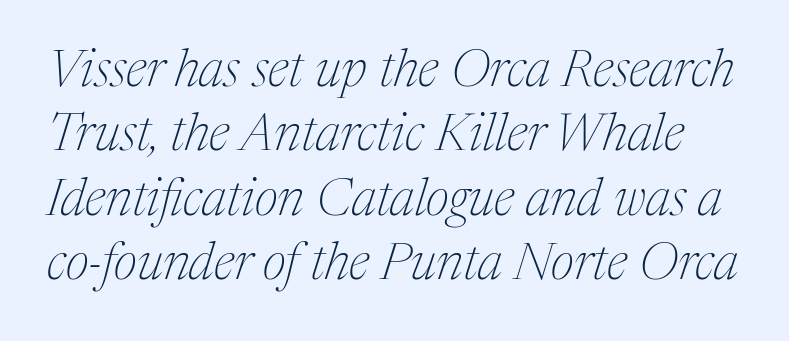
Caption: standard tracking, unaltered. The glyphs look as if they've been sheared to an angle. The designer went with a serif here, giving each stem small feet. These lines are rendered in a variable-pitch font.
